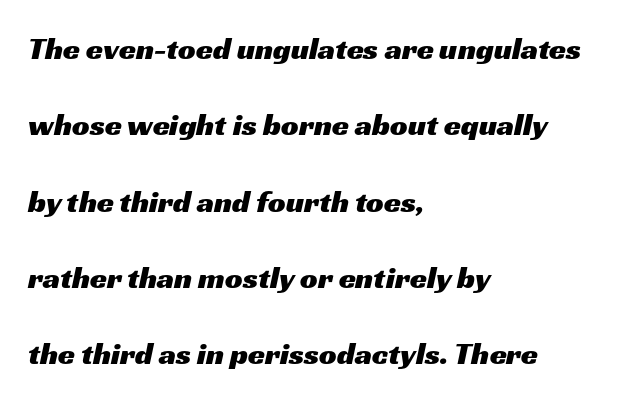
{"serif": "no", "width": "wide", "stroke_contrast": "medium", "x_height": "medium", "monospaced": "no", "underline": "no", "align": "left", "line_spacing": "loose", "line_spacing_ratio": 2.46, "letter_spacing": "normal", "letter_spacing_em": 0.0, "glyph_px": 31}
